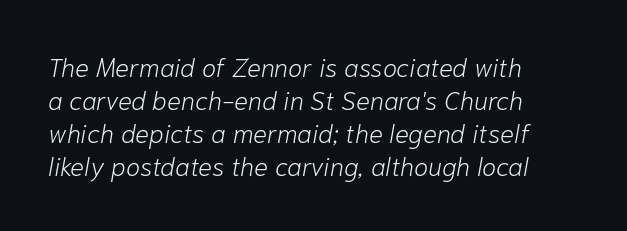
Q: Is the text bold? A: No.
Q: Is the text italic (slanted)? A: Yes, it leans right by about 10 degrees.
Q: Is the text underlined? A: No.
Q: How is the paragraph aligned? A: Left-aligned.
Q: Is the spacing between letters normal or unusually wide? A: Normal.
Q: Is the spacing between lines tight, normal or loose? A: Normal.
